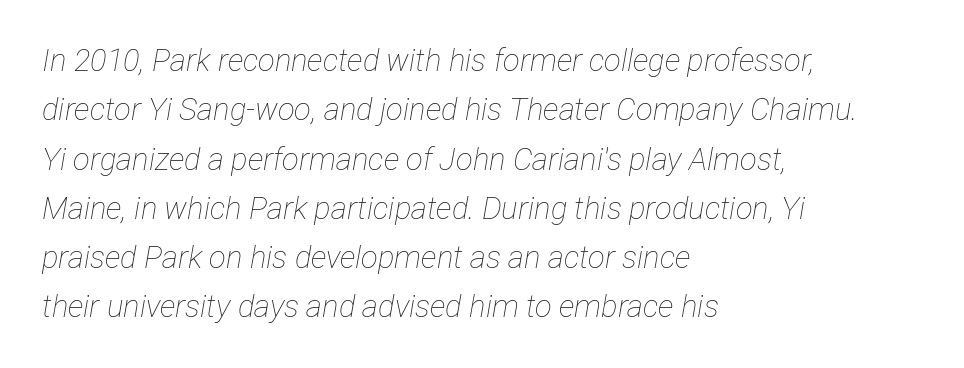
Honestly, the row spacing looks completely unremarkable. A typesetter would call this proportional, since set widths differ per character. Visually the block forms a straight wall on the left and a jagged coastline on the right. The baseline area is clear. These lines keep a tight, regular rhythm from letter to letter.
